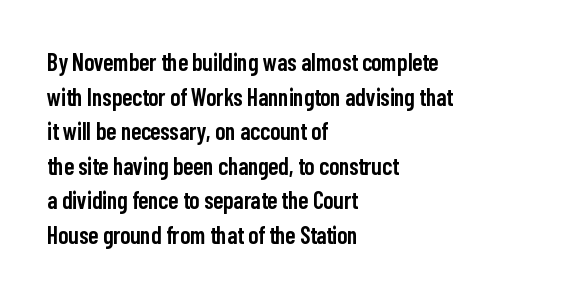
Q: Is the text bold? A: Semi-bold.
Q: Is the text italic (slanted)? A: No, it is upright.
Q: Is the text underlined? A: No.
Q: How is the paragraph aligned? A: Left-aligned.
Q: Is the spacing between letters normal or unusually wide? A: Normal.
Q: Is the spacing between lines tight, normal or loose? A: Normal.
